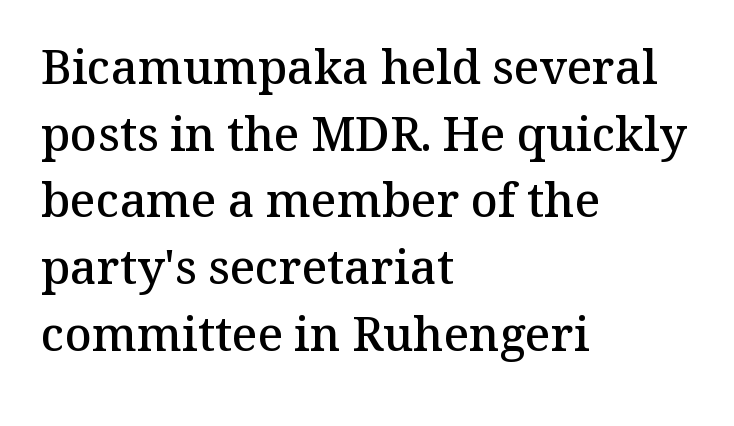
The sample has been set in demibold, a notch under bold. This block has exactly the height ordinary leading produces. Only glyphs here, with clear space below each row. Stroke terminals: seriffed.
